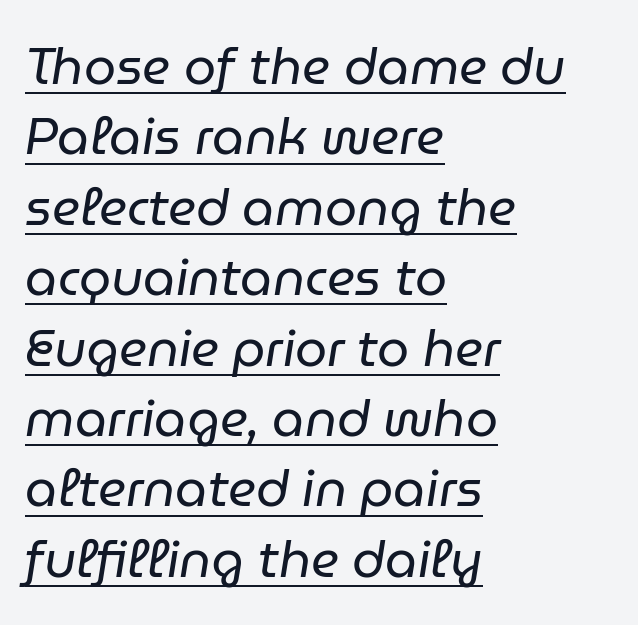
Q: Is the text bold? A: No.
Q: Is the text italic (slanted)? A: Yes, it leans right by about 9 degrees.
Q: Is the text underlined? A: Yes.
Q: How is the paragraph aligned? A: Left-aligned.
Q: Is the spacing between letters normal or unusually wide? A: Normal.
Q: Is the spacing between lines tight, normal or loose? A: Normal.
Q: Width (condensed, normal, or wide)? A: Normal.
Q: Stroke contrast? A: Low.
Q: x-height? A: Medium.
Q: Monospaced? A: No.
